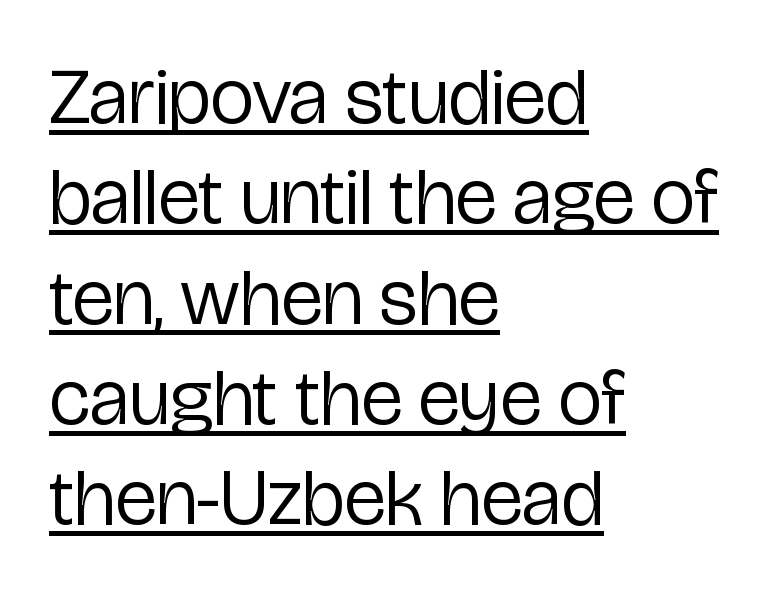
The image shows 79 px regular-weight, condensed sans-serif type, upright; set left-aligned, normal line spacing (1.27x), normal letter spacing, underlined; low stroke contrast and a medium x-height.
